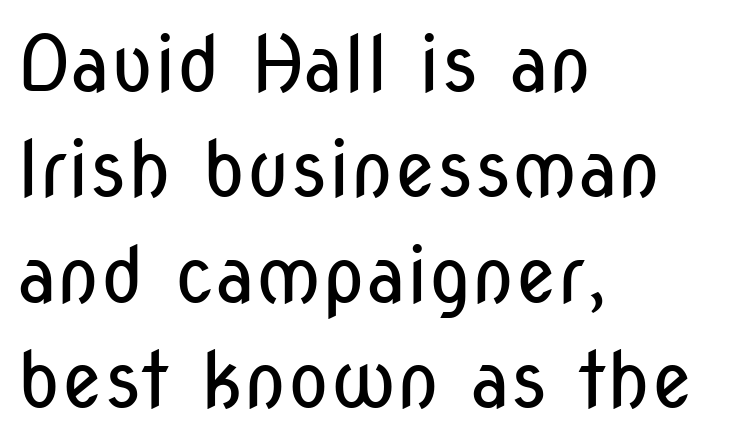
Q: Is the text bold? A: No.
Q: Is the text italic (slanted)? A: No, it is upright.
Q: Is the typeface a serif or a sans-serif typeface? A: Sans-serif.
Q: Is the text underlined? A: No.
Q: How is the paragraph aligned? A: Left-aligned.
Q: Is the spacing between letters normal or unusually wide? A: Normal.
Q: Is the spacing between lines tight, normal or loose? A: Normal.
Q: Width (condensed, normal, or wide)? A: Condensed.
Q: Stroke contrast? A: Low.
Q: x-height? A: Medium.
Q: Monospaced? A: No.
